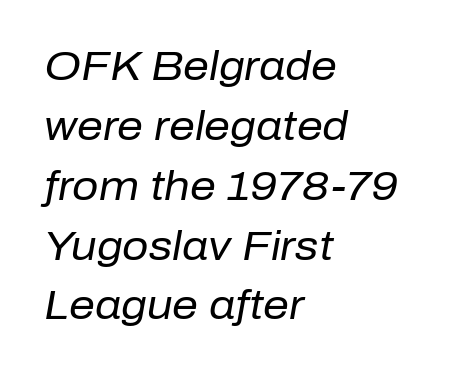
This rendering leaves character spacing at its baseline value. Note the varied advance widths — an 'i' is clearly narrower than an 'm'. The face looks like a standard text weight, possibly lighter. One glance says typical: line gaps are just what's usual. The lines are quadded left. The strip under each line holds only bare page.
